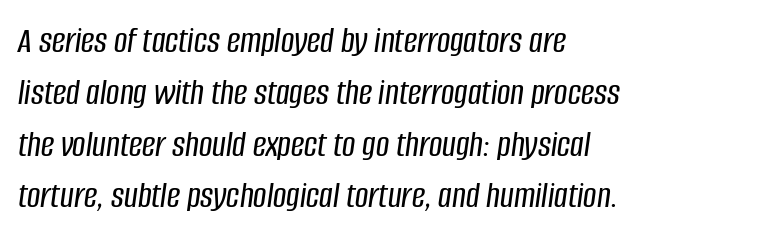
Rendered with sloped, italic letterforms. Bare-footed words on every line. The typesetter chose a ragged-right arrangement here. The gaps between neighbouring characters are ordinary and unremarkable. Varying glyph widths throughout — classic text-font behaviour. A normal amount of white space separates one row of letters from the next.
